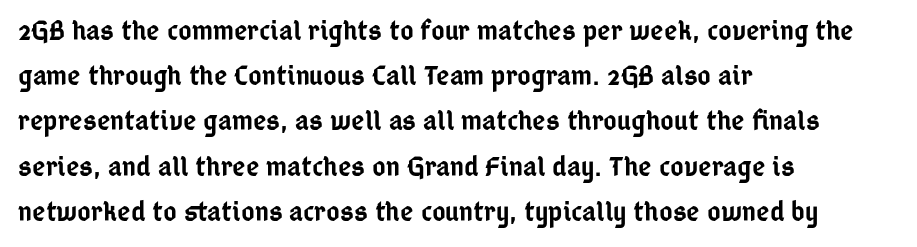
{"serif": "no", "italic": "no", "bold": "semi", "weight": "semibold", "width": "condensed", "stroke_contrast": "low", "x_height": "medium", "monospaced": "no", "underline": "no", "align": "left", "line_spacing": "normal", "line_spacing_ratio": 1.56, "letter_spacing": "normal", "letter_spacing_em": 0.0, "glyph_px": 29}
